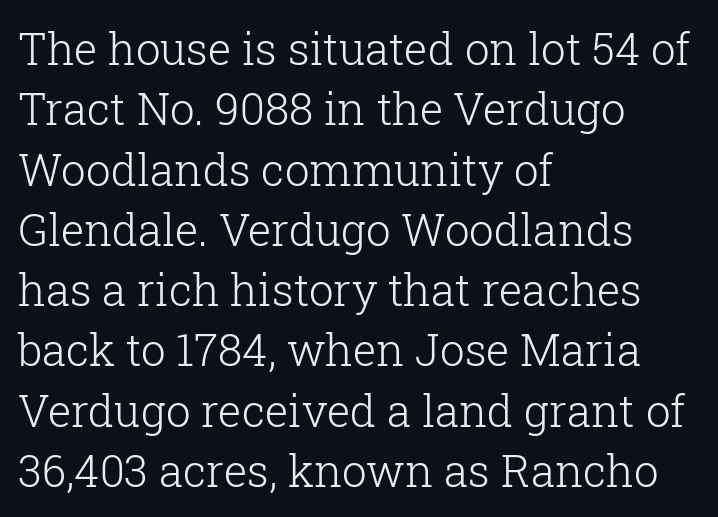
Q: Is the text bold? A: No.
Q: Is the text italic (slanted)? A: No, it is upright.
Q: Is the typeface a serif or a sans-serif typeface? A: Serif.
Q: Is the text underlined? A: No.
Q: How is the paragraph aligned? A: Left-aligned.
Q: Is the spacing between letters normal or unusually wide? A: Normal.
Q: Is the spacing between lines tight, normal or loose? A: Normal.
Q: Width (condensed, normal, or wide)? A: Normal.
Q: Stroke contrast? A: Low.
Q: x-height? A: Medium.
Q: Monospaced? A: No.
